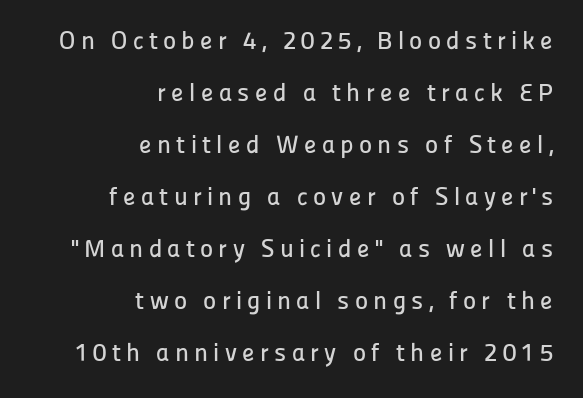
Q: Is the text italic (slanted)? A: No, it is upright.
Q: Is the text underlined? A: No.
Q: How is the paragraph aligned? A: Right-aligned.
Q: Is the spacing between letters normal or unusually wide? A: Unusually wide.
Q: Is the spacing between lines tight, normal or loose? A: Loose.
